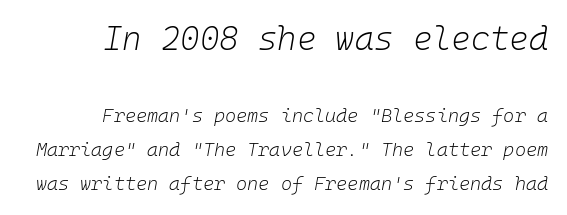
Q: Is the text bold? A: No.
Q: Is the text italic (slanted)? A: Yes, it leans right by about 10 degrees.
Q: Is the text underlined? A: No.
Q: How is the paragraph aligned? A: Right-aligned.
Q: Is the spacing between letters normal or unusually wide? A: Normal.
Q: Which block of text is set in a larger size, the first (top) or the second (bottom)? A: The first (top) one.
Q: Width (condensed, normal, or wide)? A: Normal.
Q: Stroke contrast? A: Low.
Q: x-height? A: Medium.
Q: Monospaced? A: Yes.
